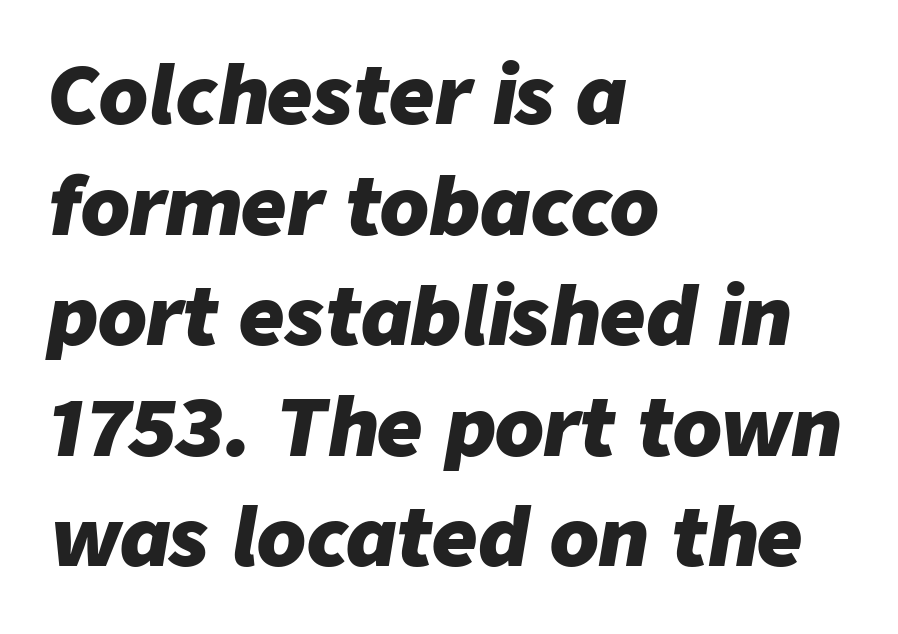
The image shows 79 px heavy type, italic (leaning right); set left-aligned, normal line spacing (1.4x), normal letter spacing, not underlined; low stroke contrast and a medium x-height.
